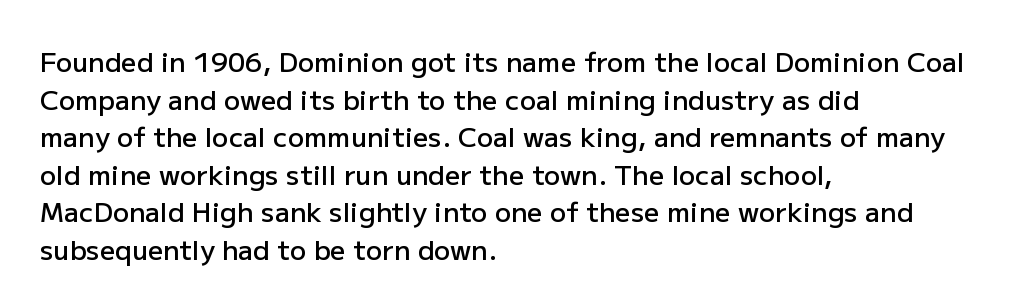
The image shows 27 px text type, upright; set left-aligned, normal line spacing (1.39x), normal letter spacing, not underlined.
